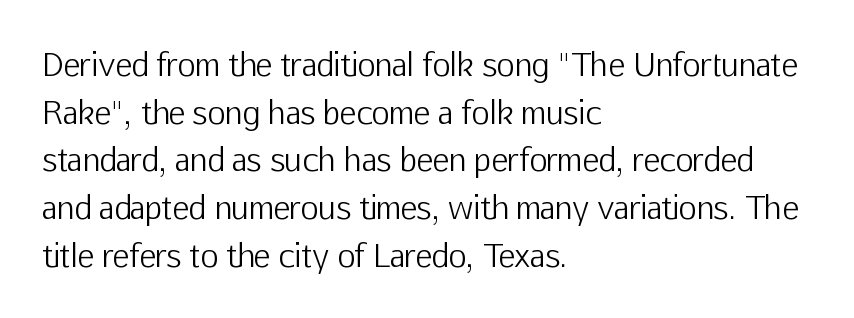
{"serif": "no", "italic": "no", "bold": "no", "weight": "light", "width": "normal", "stroke_contrast": "low", "x_height": "medium", "monospaced": "no", "underline": "no", "align": "left", "line_spacing": "normal", "line_spacing_ratio": 1.54, "letter_spacing": "normal", "letter_spacing_em": 0.0, "glyph_px": 31}
